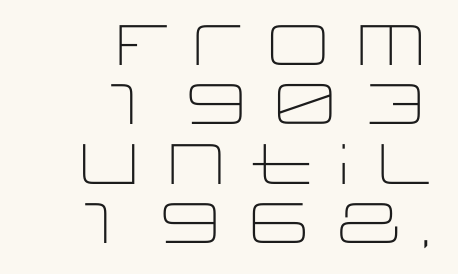
Q: Is the text bold? A: No.
Q: Is the text italic (slanted)? A: No, it is upright.
Q: Is the typeface a serif or a sans-serif typeface? A: Sans-serif.
Q: Is the text underlined? A: No.
Q: Is the spacing between letters normal or unusually wide? A: Normal.
Q: Is the spacing between lines tight, normal or loose? A: Tight.
Q: Width (condensed, normal, or wide)? A: Wide.
Q: Stroke contrast? A: Low.
Q: x-height? A: Large.
Q: Monospaced? A: No.
